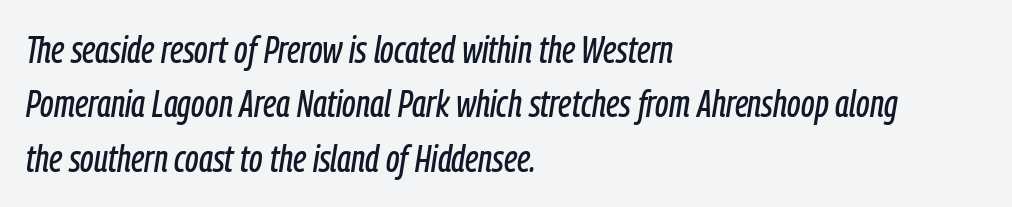
Character widths vary here, with narrow letters taking less room than wide ones. Nothing unusual about the tracking: characters are spaced as the font intends. The rag falls on the right side of this text block. Beneath every word, the page is bare. Rows of type keep a routine distance in the vertical direction.
